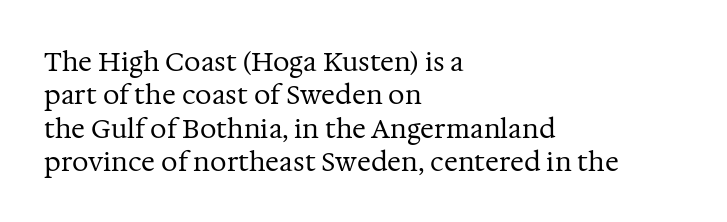
{"italic": "no", "bold": "no", "underline": "no", "align": "left", "line_spacing": "normal", "line_spacing_ratio": 1.28, "letter_spacing": "normal", "letter_spacing_em": 0.0, "glyph_px": 26}
